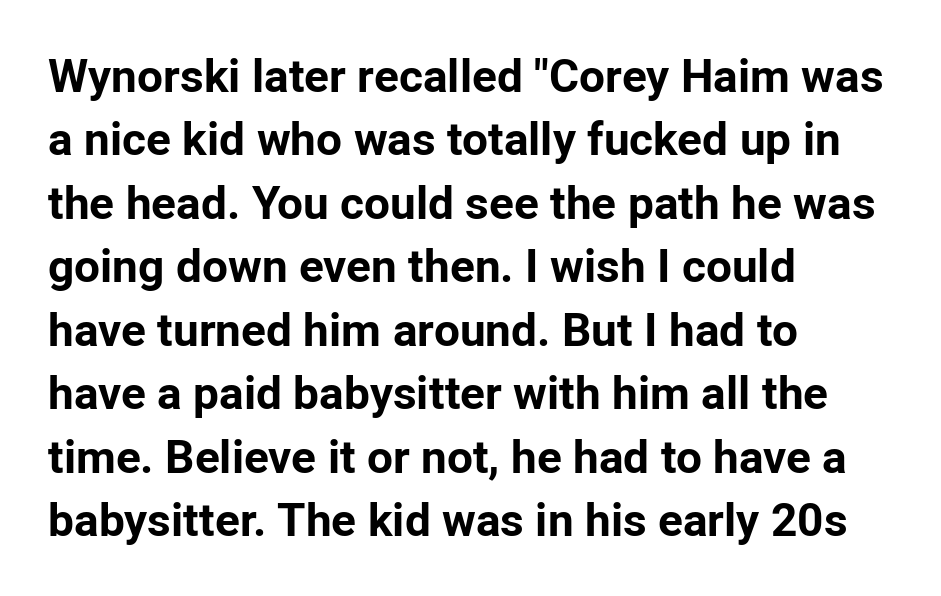
Q: Is the text bold? A: Yes.
Q: Is the text italic (slanted)? A: No, it is upright.
Q: Is the typeface a serif or a sans-serif typeface? A: Sans-serif.
Q: Is the text underlined? A: No.
Q: How is the paragraph aligned? A: Left-aligned.
Q: Is the spacing between letters normal or unusually wide? A: Normal.
Q: Is the spacing between lines tight, normal or loose? A: Normal.
Q: Width (condensed, normal, or wide)? A: Normal.
Q: Stroke contrast? A: Low.
Q: x-height? A: Medium.
Q: Monospaced? A: No.
